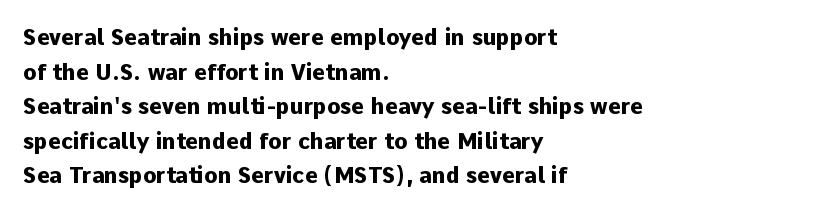
Q: Is the text bold? A: Yes.
Q: Is the text italic (slanted)? A: No, it is upright.
Q: Is the text underlined? A: No.
Q: How is the paragraph aligned? A: Left-aligned.
Q: Is the spacing between letters normal or unusually wide? A: Normal.
Q: Is the spacing between lines tight, normal or loose? A: Normal.
